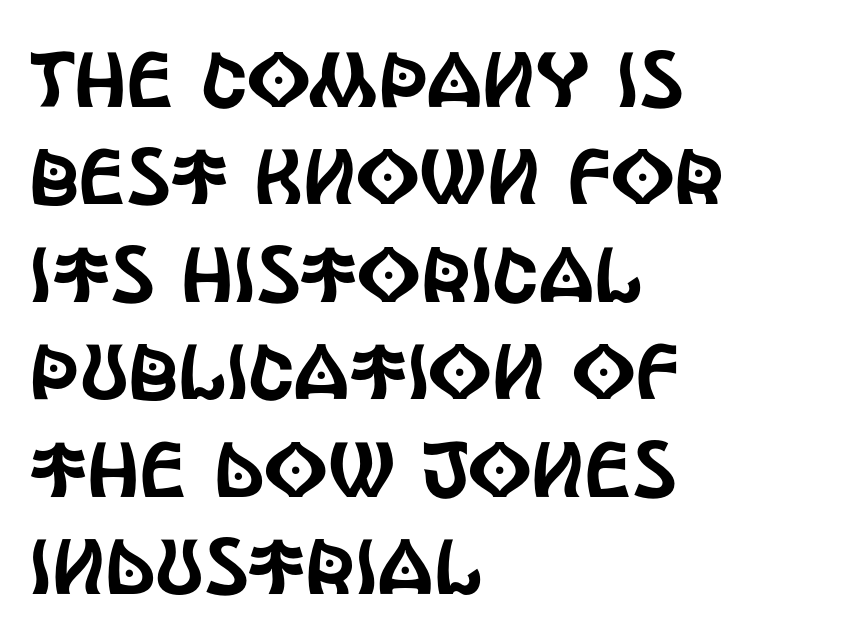
This is sans-serif lettering, the kind often seen on screens and signage. The rag falls on the right side of this text block. How would I describe the line gaps? Plain and ordinary. The face used here is proportionally spaced, like ordinary book or web type. Characters follow at the spacing the type designer built in. Ascenders rise straight up at ninety degrees.
